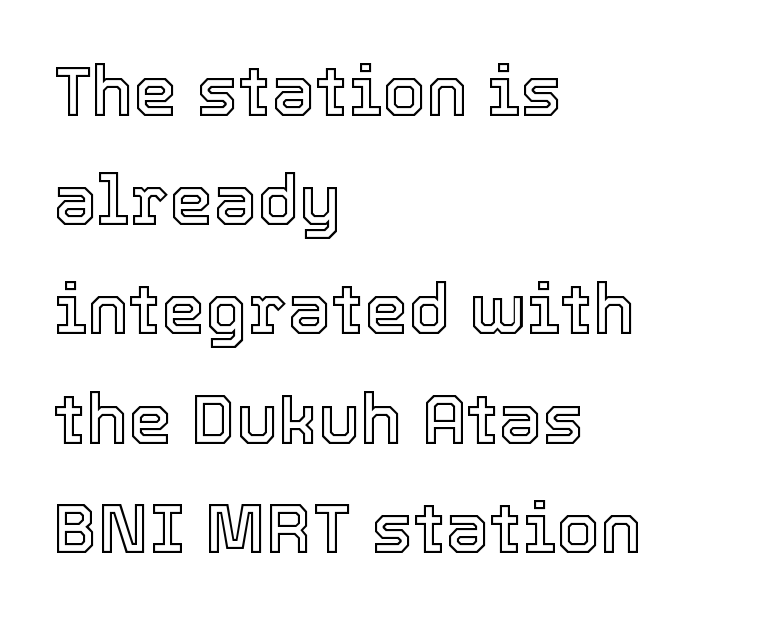
You could not count columns in this text — the font is proportionally spaced. The type is set solid horizontally, with unmodified tracking. Is the block centered? No — it sits flush against the left margin. Check under the words: just untouched page.
